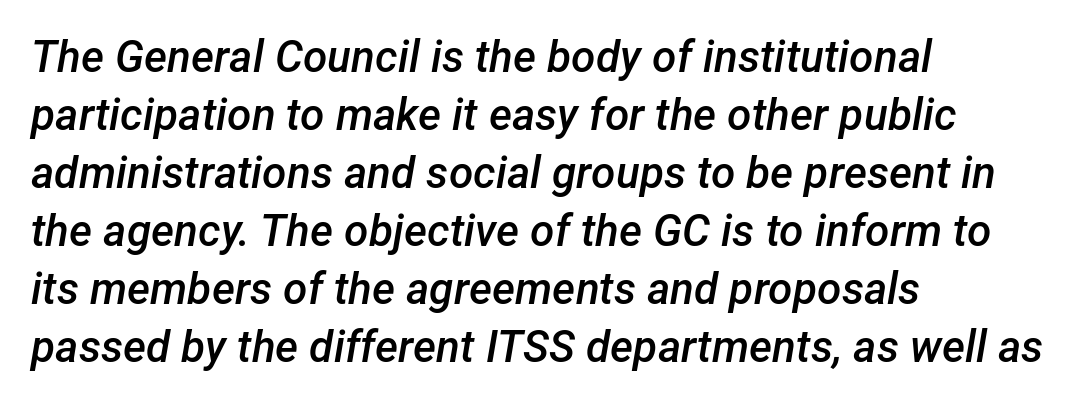
The image shows 44 px semibold type, italic (leaning right); set left-aligned, normal line spacing (1.32x), normal letter spacing, not underlined; low stroke contrast and a medium x-height.
